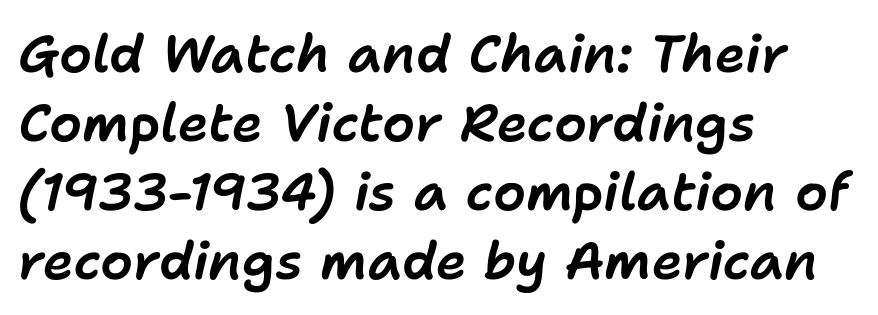
Q: Is the text italic (slanted)? A: Yes, it leans right by about 11 degrees.
Q: Is the text underlined? A: No.
Q: How is the paragraph aligned? A: Left-aligned.
Q: Is the spacing between letters normal or unusually wide? A: Normal.
Q: Is the spacing between lines tight, normal or loose? A: Normal.
Q: Width (condensed, normal, or wide)? A: Normal.
Q: Stroke contrast? A: Low.
Q: x-height? A: Medium.
Q: Monospaced? A: No.
